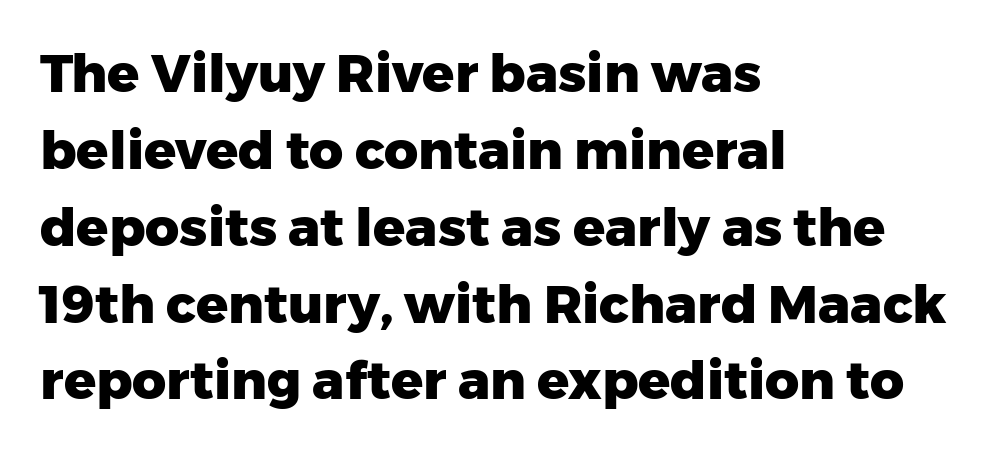
The foot of each line stays bare and open. The glyphs in this specimen are sans serif. Summary of vertical rhythm: regular, with standard interline spacing. The line texture is even and compact thanks to regular tracking.
